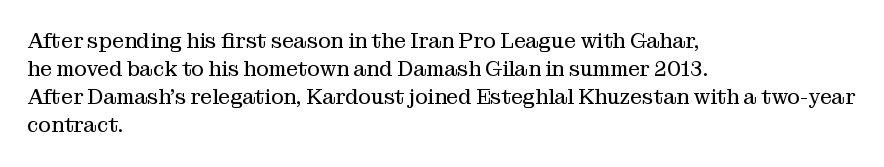
The image shows 21 px text type, upright; set left-aligned, normal line spacing (1.34x), normal letter spacing, not underlined.
